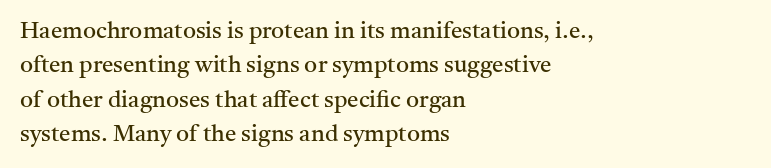
Observe the ordinary spacing: letters are neighbours, not strangers. Only glyphs here, with clear space below each row. Honestly, the row spacing looks completely unremarkable. No letter is thick-stroked: the sample isn't bold.
